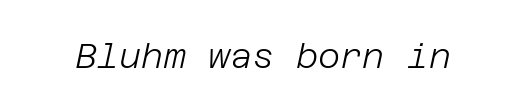
Plain, unruled lines of type. The face looks like a standard text weight, possibly lighter. The type is set solid horizontally, with unmodified tracking. Observe the lean: these are italic letterforms.
